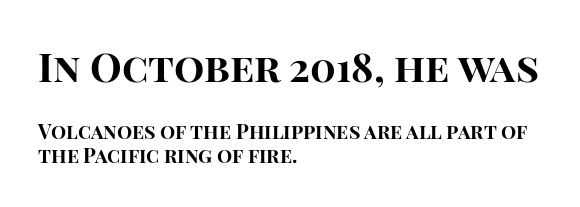
This sample has the flowing, uneven cadence of proportional lettering. The lettering stays uniformly vertical, giving the passage a roman look. The type is set solid horizontally, with unmodified tracking. The characters display no serif detailing; their extremities are plain. Strokes here are thick enough to call this a true bold. Descenders hang freely into open space.
